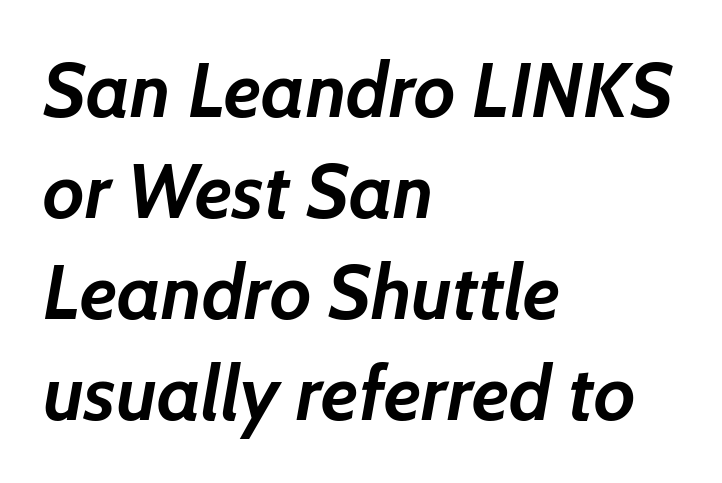
Each letter keeps its own natural width here, so spacing adapts to shape. Beneath every word, the page is bare. Regular leading. One-word summary of the alignment: left.
